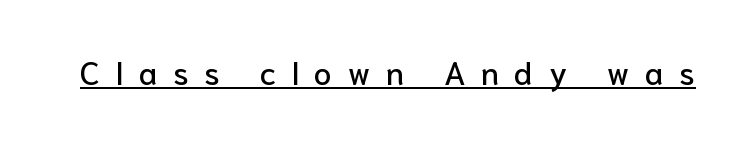
A typesetter would call this proportional, since set widths differ per character. Is this a sans? Yes — the strokes have no serifs. Emphasis is given by a line drawn under the lettering. Loose tracking; the words dissolve into strings of separated letters. This sample uses an upright cut, with every glyph sitting square on the baseline.
